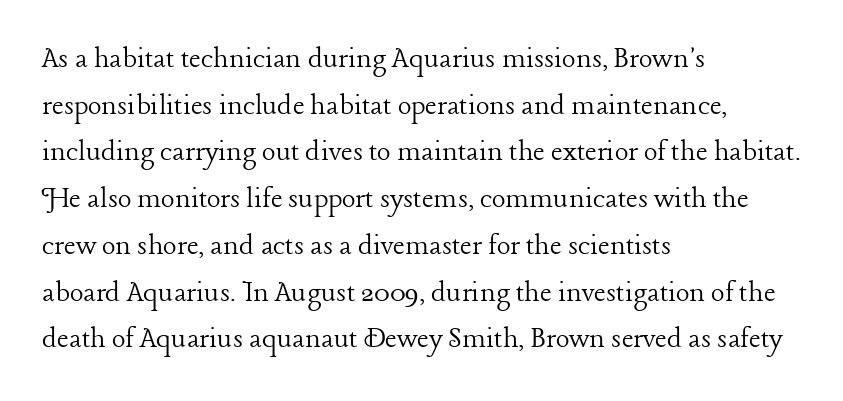
{"serif": "yes", "italic": "no", "bold": "no", "weight": "light", "width": "normal", "stroke_contrast": "low", "x_height": "medium", "monospaced": "no", "underline": "no", "align": "left", "line_spacing": "normal", "line_spacing_ratio": 1.46, "letter_spacing": "normal", "letter_spacing_em": 0.0, "glyph_px": 32}
